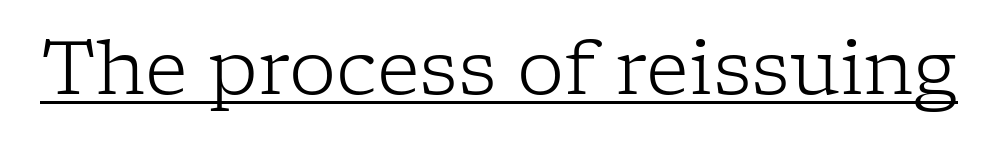
The image shows 75 px light serif type, upright; set normal letter spacing, underlined; low stroke contrast and a medium x-height.
